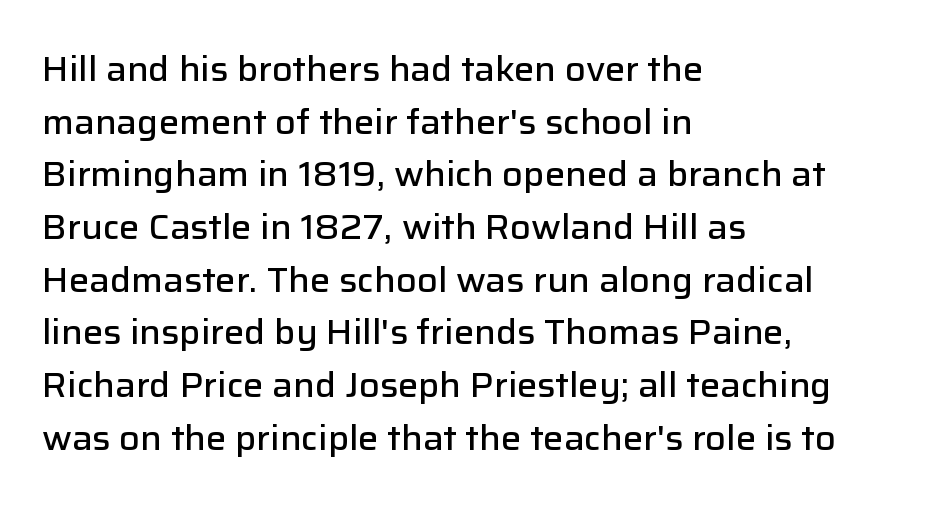
Varying glyph widths throughout — classic text-font behaviour. The glyphs in this specimen are sans serif. Designer's note — italics off, roman on. Typographic density is moderately raised because the face is semibold.
